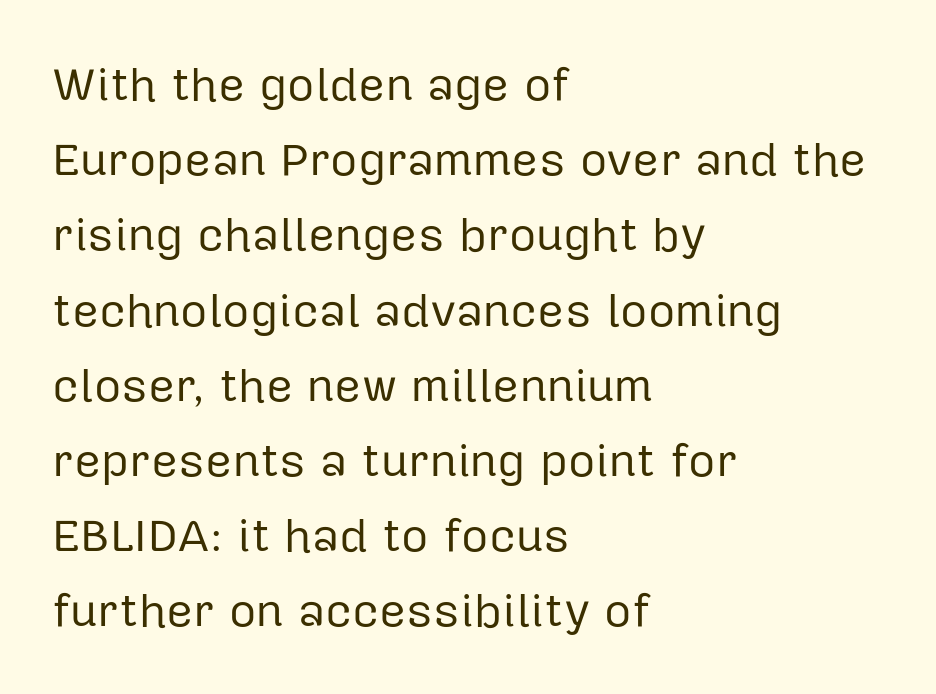
{"serif": "no", "italic": "no", "bold": "no", "weight": "regular", "width": "normal", "stroke_contrast": "low", "x_height": "medium", "monospaced": "no", "underline": "no", "align": "left", "line_spacing": "normal", "line_spacing_ratio": 1.6, "letter_spacing": "normal", "letter_spacing_em": 0.0, "glyph_px": 47}
